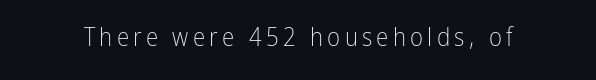
The image shows 25 px text type, upright; set not underlined.
